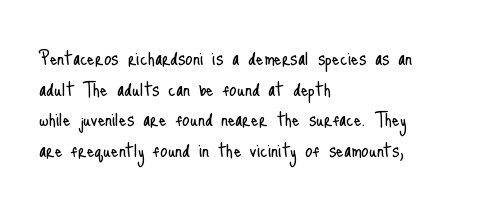
The image shows 24 px text type, upright; set left-aligned, normal line spacing (1.28x), normal letter spacing, not underlined.
